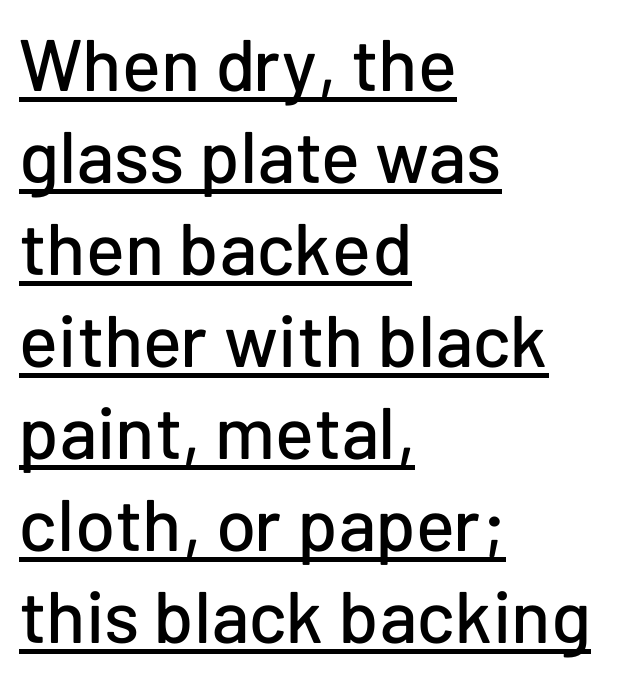
The image shows 73 px sans-serif type, upright; set left-aligned, normal line spacing (1.26x), normal letter spacing, underlined; low stroke contrast and a medium x-height.
